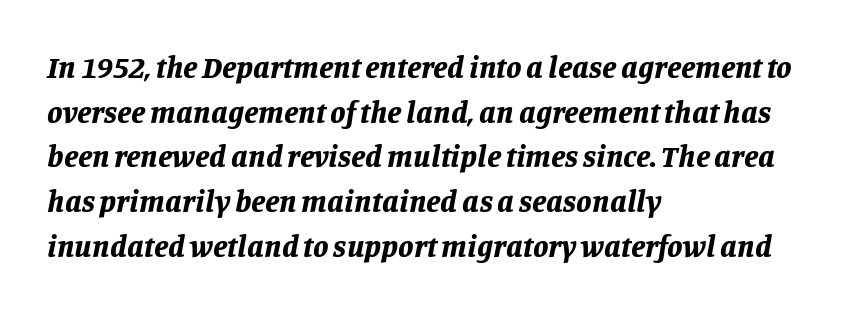
The image shows 31 px bold type, italic (leaning right); set left-aligned, normal line spacing (1.44x), normal letter spacing, not underlined; low stroke contrast and a large x-height.
